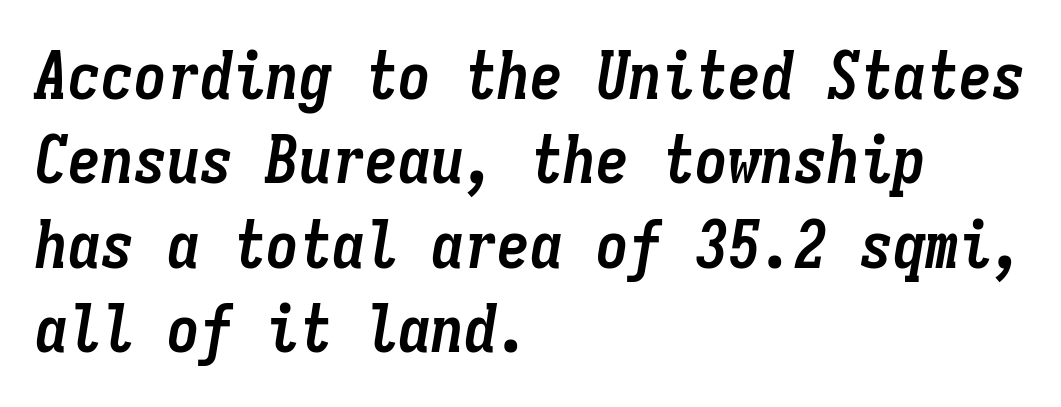
The image shows 66 px semibold, condensed type, italic (leaning right), monospaced; set left-aligned, normal line spacing (1.28x), normal letter spacing, not underlined; low stroke contrast and a medium x-height.
